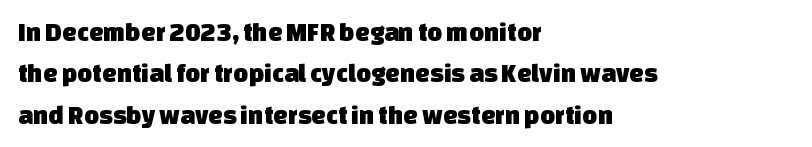
{"underline": "no", "align": "left", "line_spacing": "normal", "line_spacing_ratio": 1.59, "letter_spacing": "normal", "letter_spacing_em": 0.0, "glyph_px": 26}
